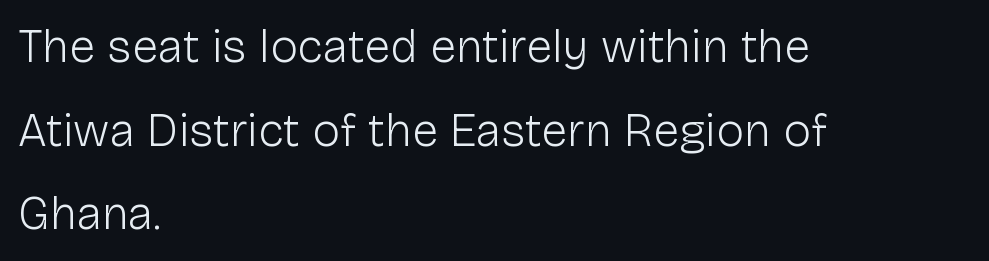
This is not heavy type; no bold has been used. Bare-footed words on every line. The rendering uses natural spacing where letterforms have individual widths. Compared with typical body copy, the letter spacing here is the same. Does the lettering tilt? It doesn't — this is upright. Stroke terminals: plain, sans-serif.
